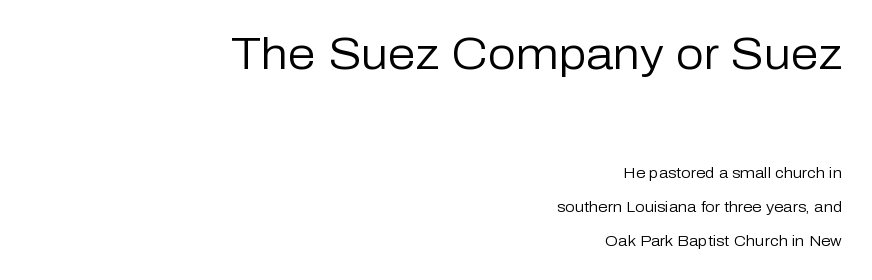
{"serif": "no", "italic": "no", "bold": "no", "weight": "regular", "width": "normal", "stroke_contrast": "low", "x_height": "medium", "monospaced": "no", "underline": "no", "align": "right", "line_spacing": "loose", "line_spacing_ratio": 2.25, "letter_spacing": "normal", "letter_spacing_em": 0.0, "larger_block": "first", "size_ratio": 2.93, "glyph_px": 44}
